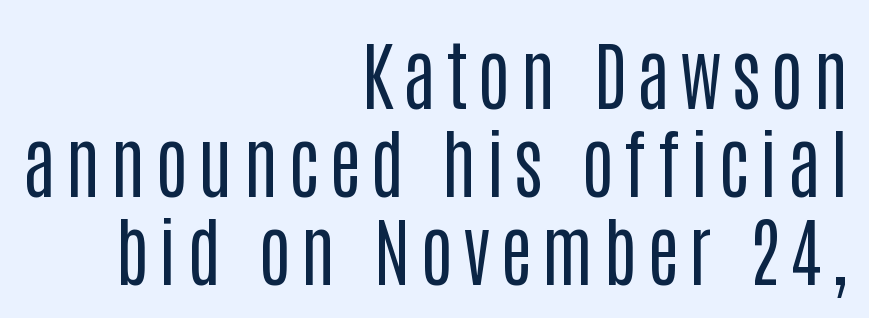
Q: Is the text bold? A: No.
Q: Is the text italic (slanted)? A: No, it is upright.
Q: Is the typeface a serif or a sans-serif typeface? A: Sans-serif.
Q: Is the text underlined? A: No.
Q: How is the paragraph aligned? A: Right-aligned.
Q: Width (condensed, normal, or wide)? A: Condensed.
Q: Stroke contrast? A: Low.
Q: x-height? A: Large.
Q: Monospaced? A: No.
